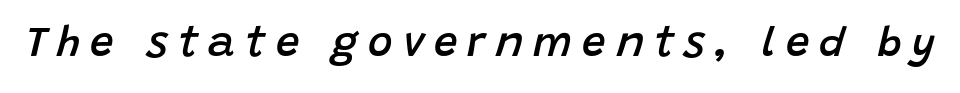
Q: Is the text bold? A: Semi-bold.
Q: Is the text italic (slanted)? A: Yes, it leans right by about 15 degrees.
Q: Is the text underlined? A: No.
Q: Is the spacing between letters normal or unusually wide? A: Unusually wide.
Q: Width (condensed, normal, or wide)? A: Normal.
Q: Stroke contrast? A: Low.
Q: x-height? A: Large.
Q: Monospaced? A: No.
